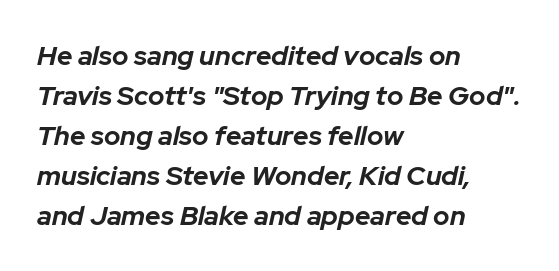
The image shows 27 px bold type, italic (leaning right); set left-aligned, normal line spacing (1.48x), normal letter spacing, not underlined.
